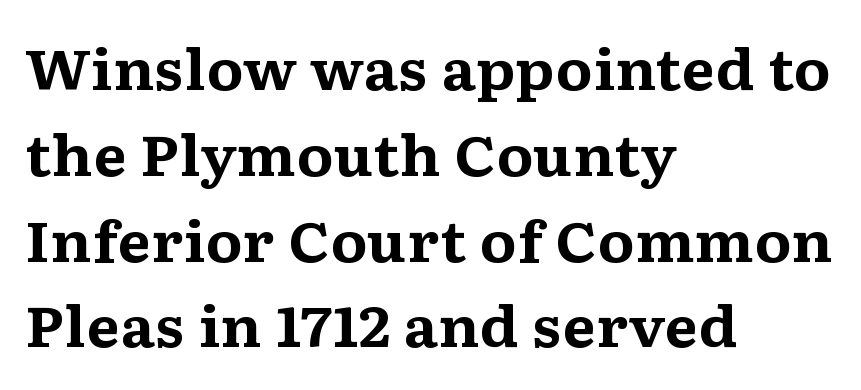
{"serif": "yes", "italic": "no", "bold": "yes", "weight": "bold", "width": "wide", "stroke_contrast": "medium", "x_height": "medium", "monospaced": "no", "underline": "no", "align": "left", "line_spacing": "normal", "line_spacing_ratio": 1.56, "letter_spacing": "normal", "letter_spacing_em": 0.0, "glyph_px": 55}
